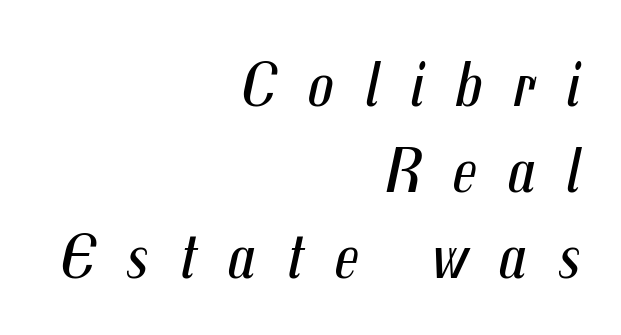
The image shows 65 px regular-weight, condensed type, italic (leaning right); set right-aligned, normal line spacing (1.32x), unusually wide letter spacing (+0.47 em), not underlined; medium stroke contrast and a medium x-height.
